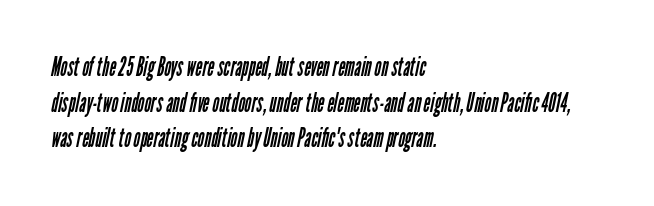
The horizontal fit of the characters is conventional and even. Quick note: interline space is typical. Reading down the block, your eye returns to a fixed left position each line. Compared with a typical body face, this is equally light or lighter still. Quick note: underline off.
